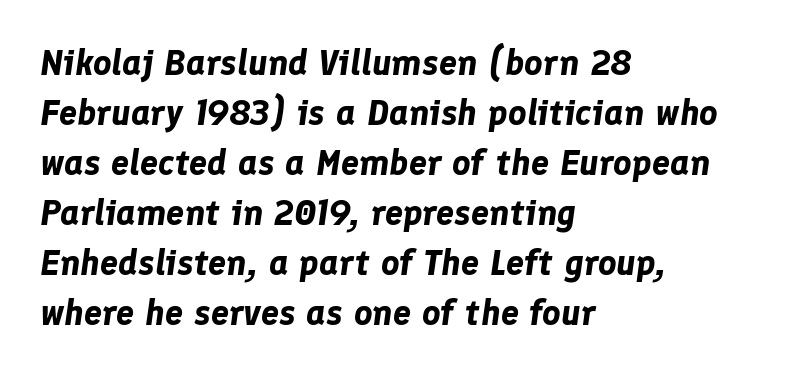
Summary of weight: heavy, a full bold. The passage shown stacks its lines at a standard gap. The tracking reads as untouched default to a designer's eye. The text block is weighted toward the left margin, trailing off unevenly rightward. Proportional: the letters do not fall into vertical columns. Observe the lean: these are italic letterforms.
